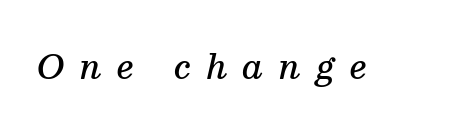
{"serif": "yes", "italic": "yes", "lean": "right", "slant_degrees": 13, "bold": "semi", "weight": "semibold", "width": "normal", "stroke_contrast": "medium", "x_height": "medium", "monospaced": "no", "underline": "no", "letter_spacing": "wide", "letter_spacing_em": 0.46, "glyph_px": 33}
